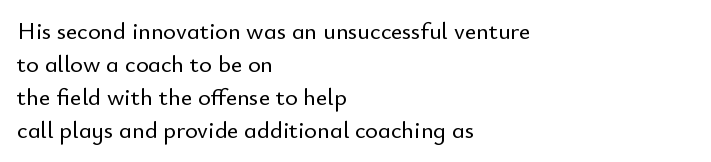
{"italic": "no", "underline": "no", "align": "left", "line_spacing": "normal", "line_spacing_ratio": 1.37, "letter_spacing": "normal", "letter_spacing_em": 0.0, "glyph_px": 24}
